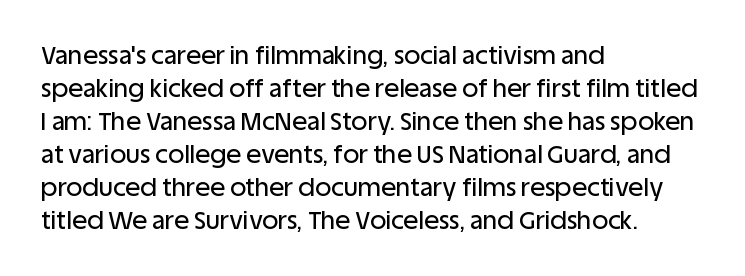
Every row of glyphs begins at an identical x-position on the left. Words appear dense and cohesive because spacing is normal. Unlike italic type, these characters show no tilt at all. Vertical spacing — default. Check under the words: just untouched page.
